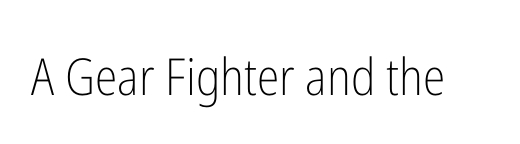
Q: Is the text bold? A: No.
Q: Is the text italic (slanted)? A: No, it is upright.
Q: Is the typeface a serif or a sans-serif typeface? A: Sans-serif.
Q: Is the text underlined? A: No.
Q: Is the spacing between letters normal or unusually wide? A: Normal.
Q: Width (condensed, normal, or wide)? A: Condensed.
Q: Stroke contrast? A: Low.
Q: x-height? A: Medium.
Q: Monospaced? A: No.
